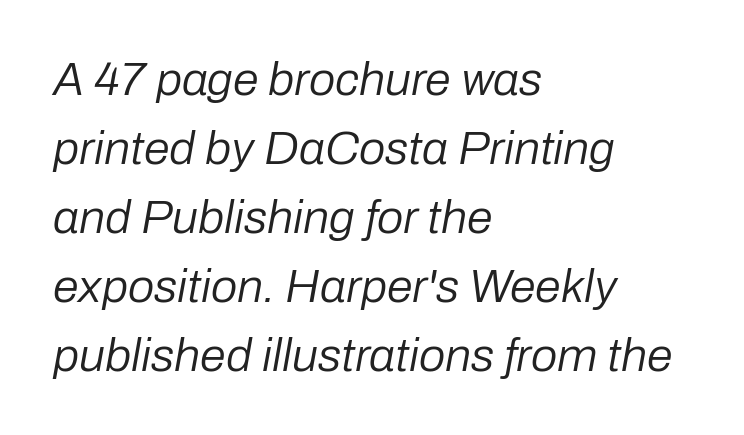
{"italic": "yes", "lean": "right", "slant_degrees": 10, "bold": "no", "weight": "regular", "width": "normal", "stroke_contrast": "low", "x_height": "medium", "monospaced": "no", "underline": "no", "align": "left", "line_spacing": "normal", "line_spacing_ratio": 1.47, "letter_spacing": "normal", "letter_spacing_em": 0.0, "glyph_px": 47}
